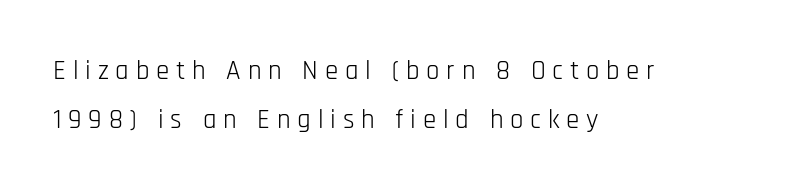
The image shows 27 px text type, upright; set left-aligned, line spacing 1.82x, unusually wide letter spacing (+0.25 em), not underlined.
